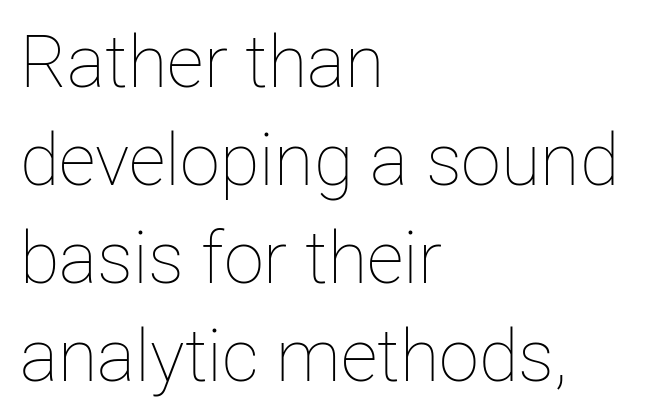
The image shows 72 px thin type, upright; set left-aligned, normal line spacing (1.36x), normal letter spacing, not underlined; low stroke contrast and a medium x-height.
